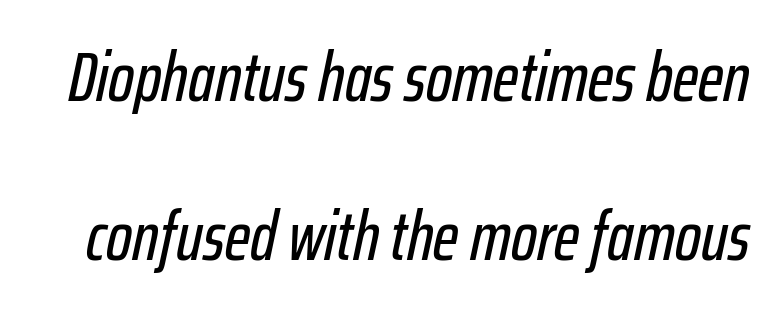
The lines are spread far apart with generous leading. Rendered with sloped, italic letterforms. Descenders are the only things crossing below the line. This rendering leaves character spacing at its baseline value.
